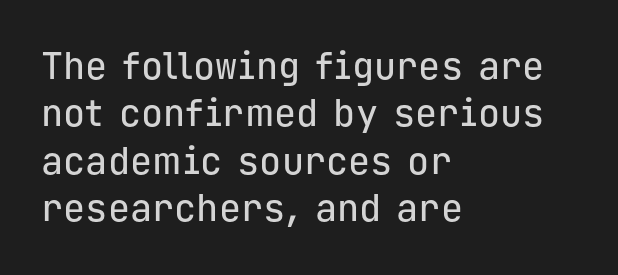
Q: Is the text italic (slanted)? A: No, it is upright.
Q: Is the typeface a serif or a sans-serif typeface? A: Sans-serif.
Q: Is the text underlined? A: No.
Q: How is the paragraph aligned? A: Left-aligned.
Q: Is the spacing between letters normal or unusually wide? A: Normal.
Q: Is the spacing between lines tight, normal or loose? A: Normal.
Q: Width (condensed, normal, or wide)? A: Normal.
Q: Stroke contrast? A: Low.
Q: x-height? A: Medium.
Q: Monospaced? A: Yes.
